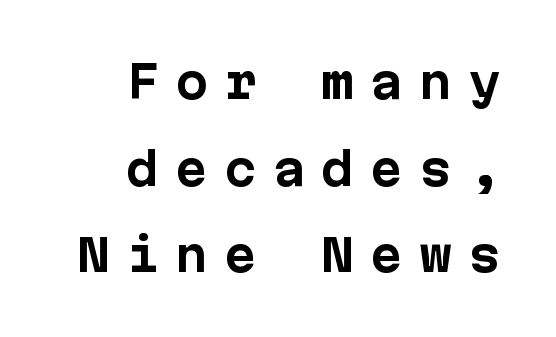
Q: Is the text bold? A: Yes.
Q: Is the text italic (slanted)? A: No, it is upright.
Q: Is the typeface a serif or a sans-serif typeface? A: Sans-serif.
Q: Is the text underlined? A: No.
Q: How is the paragraph aligned? A: Right-aligned.
Q: Is the spacing between letters normal or unusually wide? A: Unusually wide.
Q: Is the spacing between lines tight, normal or loose? A: Loose.
Q: Width (condensed, normal, or wide)? A: Normal.
Q: Stroke contrast? A: Low.
Q: x-height? A: Medium.
Q: Monospaced? A: Yes.
